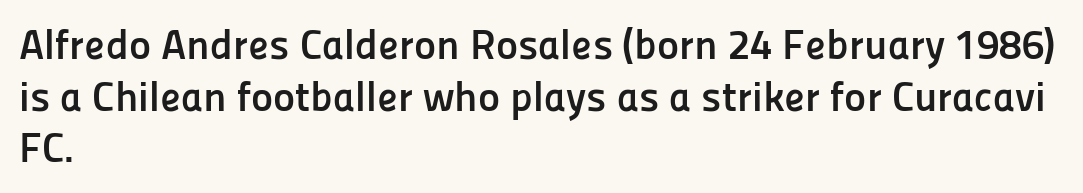
{"serif": "no", "italic": "no", "bold": "yes", "weight": "semibold", "width": "normal", "stroke_contrast": "low", "x_height": "medium", "monospaced": "no", "underline": "no", "align": "left", "line_spacing_ratio": 1.23, "letter_spacing": "normal", "letter_spacing_em": 0.0, "glyph_px": 42}
